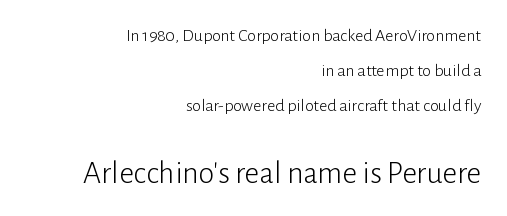
The characters display no serif detailing; their extremities are plain. The cut favours lightness, reaching ordinary text weight at its darkest. The gap between lines stays unmarked. The rendering enlarges the type as you move from the upper chunk to the lower. The passage shown stacks its lines with a broad gap. Note the varied advance widths — an 'i' is clearly narrower than an 'm'.
